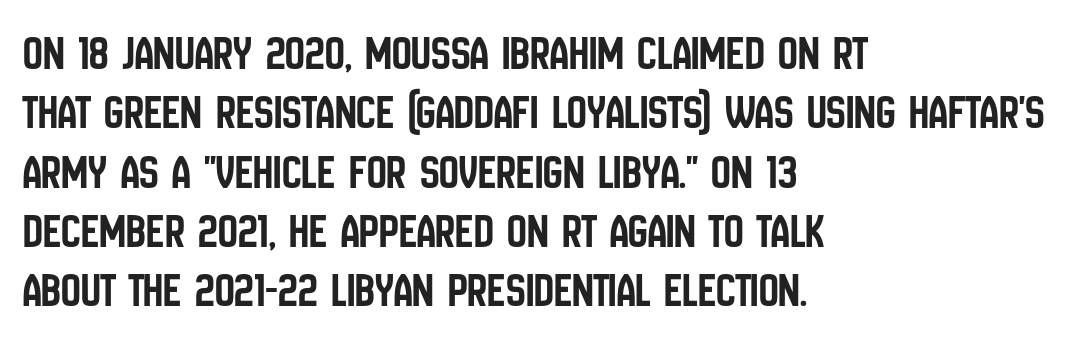
Q: Is the text italic (slanted)? A: No, it is upright.
Q: Is the typeface a serif or a sans-serif typeface? A: Sans-serif.
Q: Is the text underlined? A: No.
Q: How is the paragraph aligned? A: Left-aligned.
Q: Is the spacing between letters normal or unusually wide? A: Normal.
Q: Width (condensed, normal, or wide)? A: Condensed.
Q: Stroke contrast? A: Low.
Q: x-height? A: Large.
Q: Monospaced? A: No.
